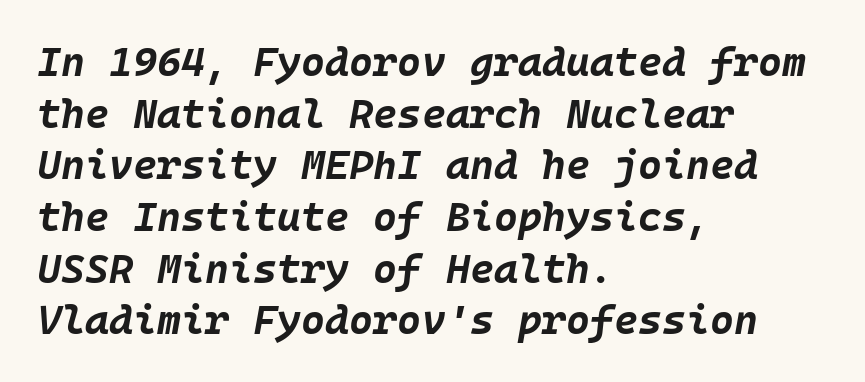
Is the type bold? Yes — the strokes are clearly thick and heavy. Just letters on the line, the space beneath them empty. The block of text has a typical density, with ordinary space between rows. Does the lettering tilt? It does — this is italic.
